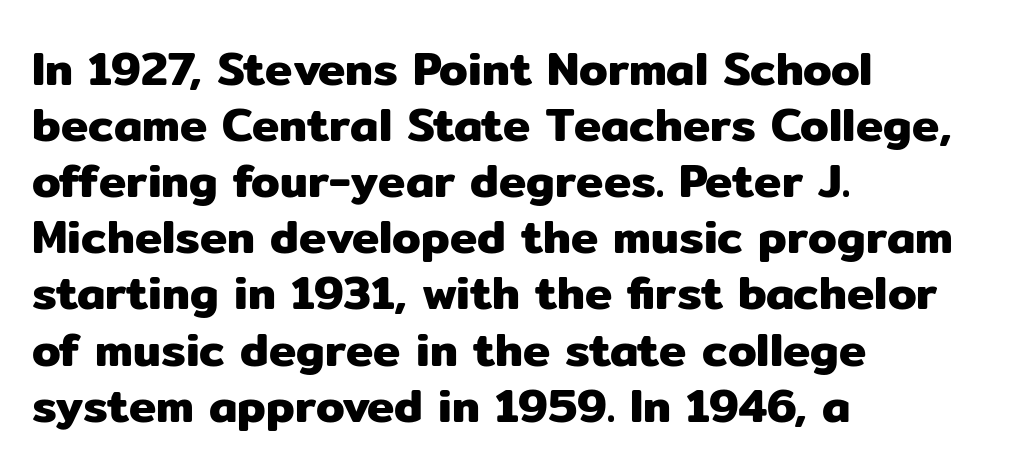
Proportional: the letters do not fall into vertical columns. The words here are not underlined. Italic? Not at all — the glyphs are vertical. The glyphs in this specimen are sans serif. Standard letterfit; no display-style spreading of the glyphs.
